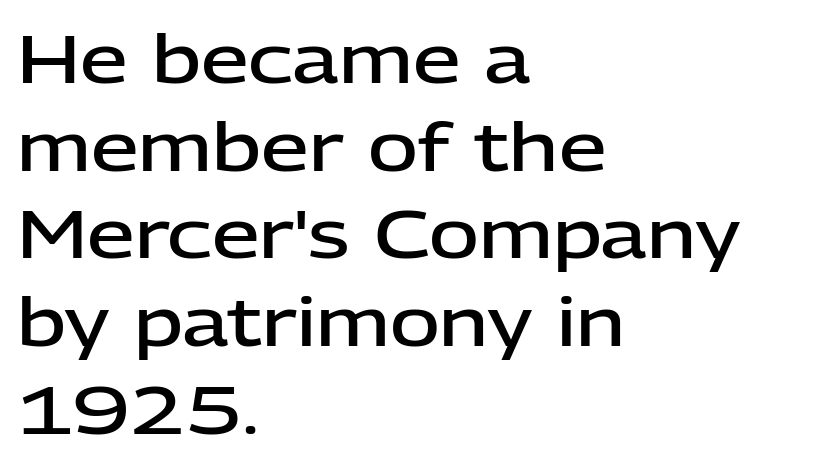
Nope, not italic — everything's standing straight. Each letter keeps its own natural width here, so spacing adapts to shape. The face used here is rendered with its standard letterfit. Quick note: underline off.
